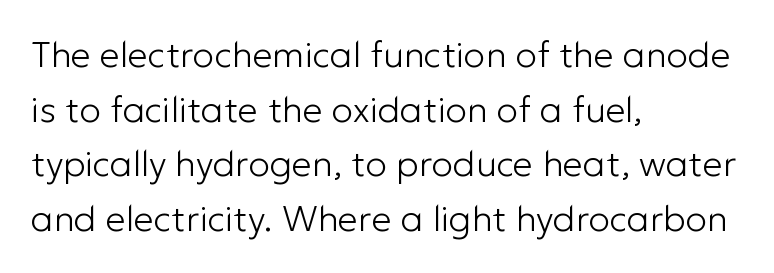
Q: Is the text bold? A: No.
Q: Is the text italic (slanted)? A: No, it is upright.
Q: Is the typeface a serif or a sans-serif typeface? A: Sans-serif.
Q: Is the text underlined? A: No.
Q: How is the paragraph aligned? A: Left-aligned.
Q: Is the spacing between letters normal or unusually wide? A: Normal.
Q: Is the spacing between lines tight, normal or loose? A: Normal.
Q: Width (condensed, normal, or wide)? A: Normal.
Q: Stroke contrast? A: Low.
Q: x-height? A: Medium.
Q: Monospaced? A: No.
